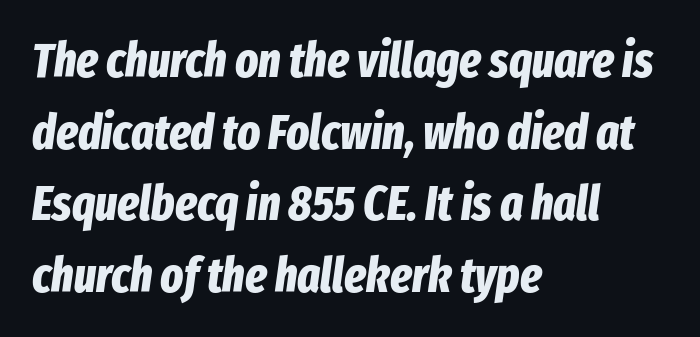
Q: Is the text bold? A: Yes.
Q: Is the text italic (slanted)? A: Yes, it leans right by about 8 degrees.
Q: Is the text underlined? A: No.
Q: How is the paragraph aligned? A: Left-aligned.
Q: Is the spacing between letters normal or unusually wide? A: Normal.
Q: Is the spacing between lines tight, normal or loose? A: Normal.
Q: Width (condensed, normal, or wide)? A: Condensed.
Q: Stroke contrast? A: Low.
Q: x-height? A: Medium.
Q: Monospaced? A: No.
